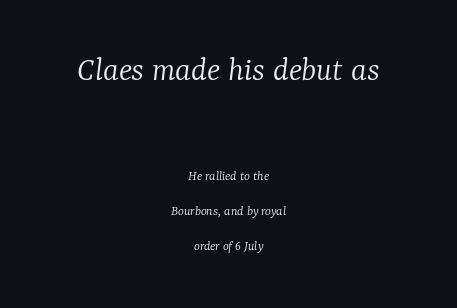
Q: Is the text bold? A: No.
Q: Is the text italic (slanted)? A: Yes, it leans right by about 7 degrees.
Q: Is the typeface a serif or a sans-serif typeface? A: Serif.
Q: Is the text underlined? A: No.
Q: How is the paragraph aligned? A: Centered.
Q: Is the spacing between letters normal or unusually wide? A: Normal.
Q: Is the spacing between lines tight, normal or loose? A: Loose.
Q: Which block of text is set in a larger size, the first (top) or the second (bottom)? A: The first (top) one.
Q: Width (condensed, normal, or wide)? A: Normal.
Q: Stroke contrast? A: Low.
Q: x-height? A: Medium.
Q: Monospaced? A: No.
